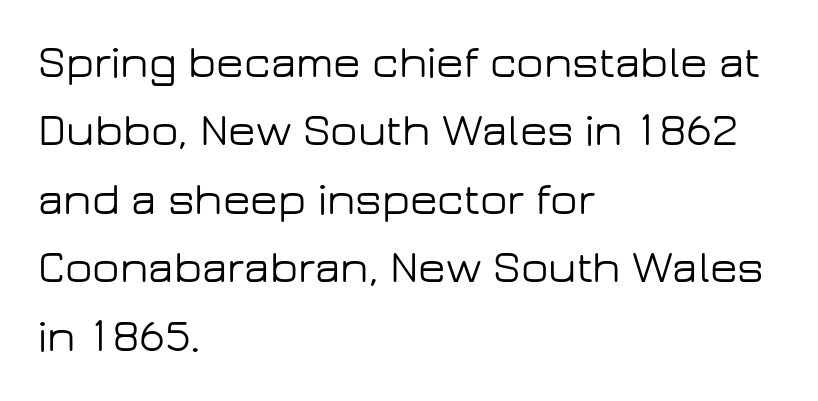
How are the letters spaced? Ordinarily, with no added tracking. Plain, unruled lines of type. The specimen reads as upright at a glance. Each line starts at the same left margin while the right side varies. The passage shown is typed in a proportional face where columns would drift.
